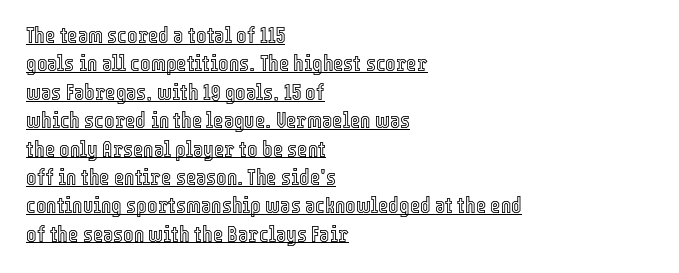
The image shows 22 px text type, upright; set left-aligned, normal line spacing (1.29x), normal letter spacing, underlined.
